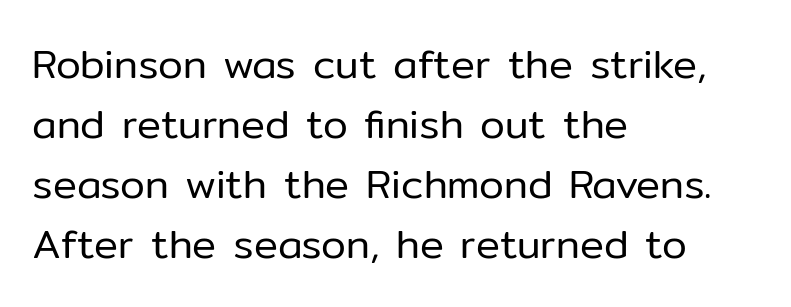
{"serif": "no", "italic": "no", "bold": "no", "weight": "regular", "width": "normal", "stroke_contrast": "low", "x_height": "medium", "monospaced": "no", "underline": "no", "align": "left", "line_spacing": "normal", "line_spacing_ratio": 1.5, "letter_spacing": "normal", "letter_spacing_em": 0.0, "glyph_px": 40}
